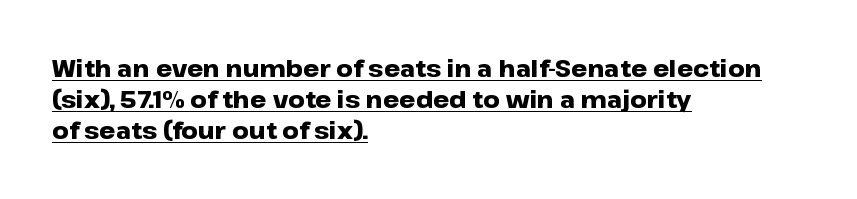
The image shows 23 px bold type, upright; set left-aligned, normal line spacing (1.35x), normal letter spacing, underlined.
